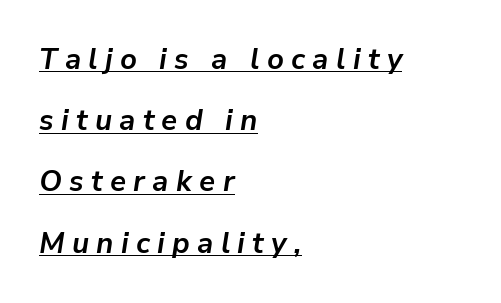
The glyphs look as if they've been sheared to an angle. Weight check: bold — yes, fully. The type is letterspaced generously, with wide tracking. The letters advance in unequal steps, a hallmark of proportional type. The vertical gap from one line to the next is large.
